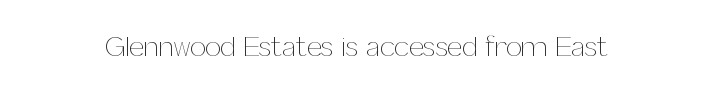
The image shows 28 px thin type, upright; set normal letter spacing, not underlined; medium stroke contrast and a medium x-height.
